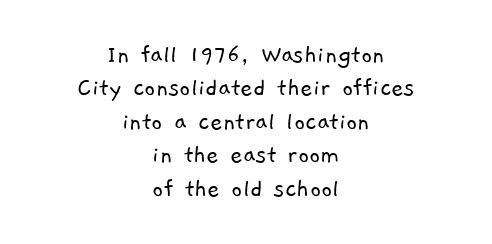
Q: Is the text bold? A: No.
Q: Is the text underlined? A: No.
Q: How is the paragraph aligned? A: Centered.
Q: Is the spacing between letters normal or unusually wide? A: Normal.
